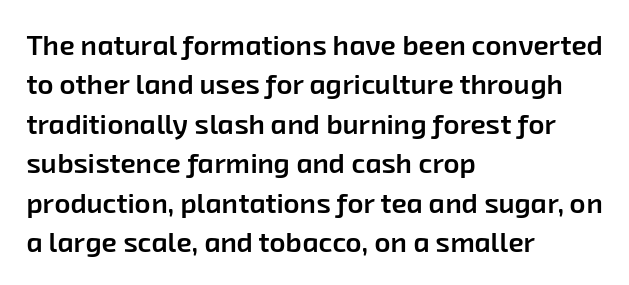
The image shows 28 px semibold sans-serif type; set left-aligned, normal line spacing (1.41x), normal letter spacing, not underlined; low stroke contrast and a medium x-height.
